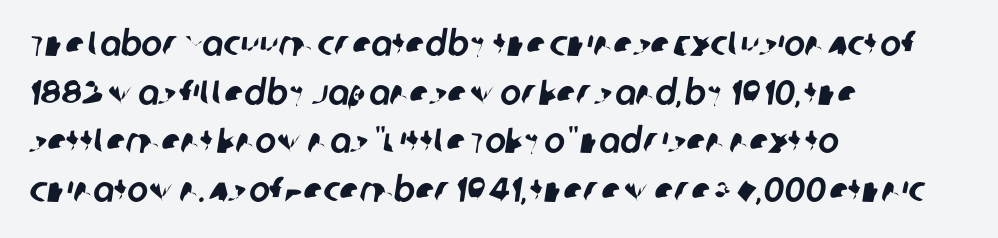
{"serif": "no", "width": "normal", "stroke_contrast": "low", "x_height": "large", "monospaced": "no", "underline": "no", "align": "left", "line_spacing": "normal", "line_spacing_ratio": 1.39, "letter_spacing": "normal", "letter_spacing_em": 0.0, "glyph_px": 35}
